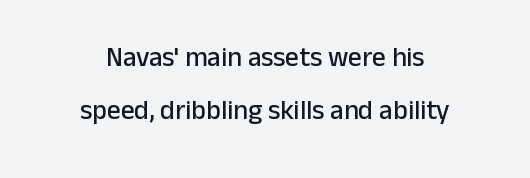
Q: Is the text italic (slanted)? A: No, it is upright.
Q: Is the text underlined? A: No.
Q: How is the paragraph aligned? A: Centered.
Q: Is the spacing between letters normal or unusually wide? A: Normal.
Q: Is the spacing between lines tight, normal or loose? A: Loose.
